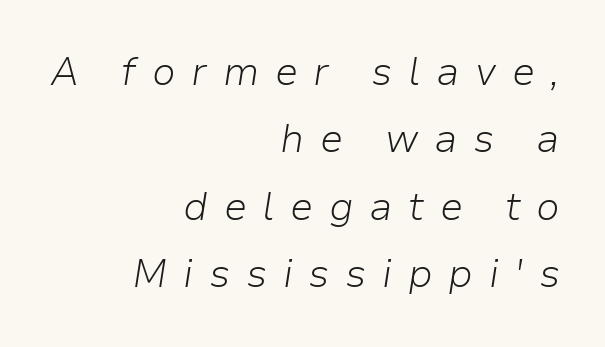
Q: Is the text bold? A: No.
Q: Is the text italic (slanted)? A: Yes, it leans right by about 9 degrees.
Q: Is the text underlined? A: No.
Q: How is the paragraph aligned? A: Right-aligned.
Q: Is the spacing between letters normal or unusually wide? A: Unusually wide.
Q: Width (condensed, normal, or wide)? A: Normal.
Q: Stroke contrast? A: Low.
Q: x-height? A: Medium.
Q: Monospaced? A: No.
